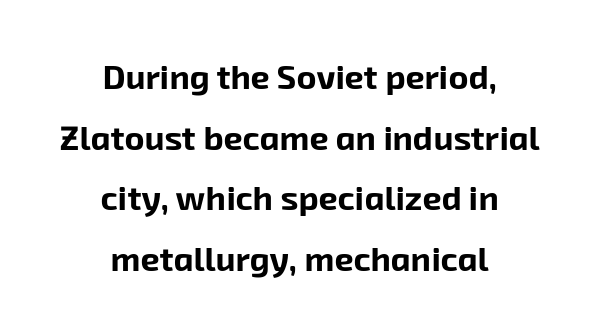
The image shows 34 px bold sans-serif type; set centered, line spacing 1.78x, normal letter spacing, not underlined; low stroke contrast and a medium x-height.
